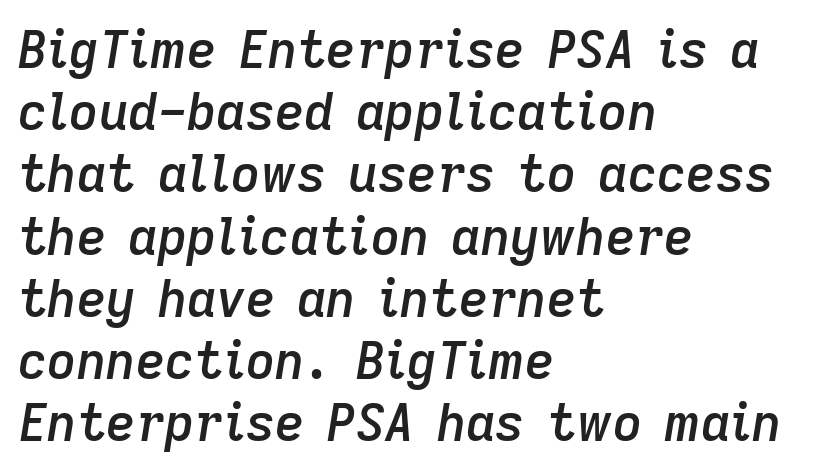
The gap between lines stays unmarked. You can tell it's italic because the verticals aren't actually vertical. I'd describe the lettering as semibold — firm but not a full bold. Each line starts at the same left margin while the right side varies. The passage shown is typed in a proportional face where columns would drift. Look at the tracking — it's just the regular setting, nothing added.
